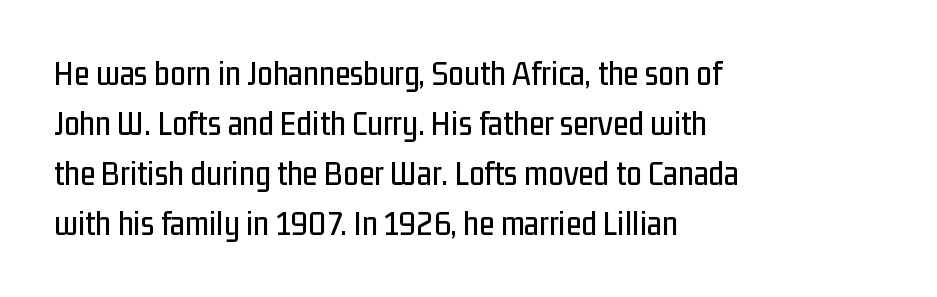
{"serif": "no", "italic": "no", "width": "condensed", "stroke_contrast": "low", "x_height": "medium", "monospaced": "no", "underline": "no", "align": "left", "line_spacing": "normal", "line_spacing_ratio": 1.43, "letter_spacing": "normal", "letter_spacing_em": 0.0, "glyph_px": 35}
